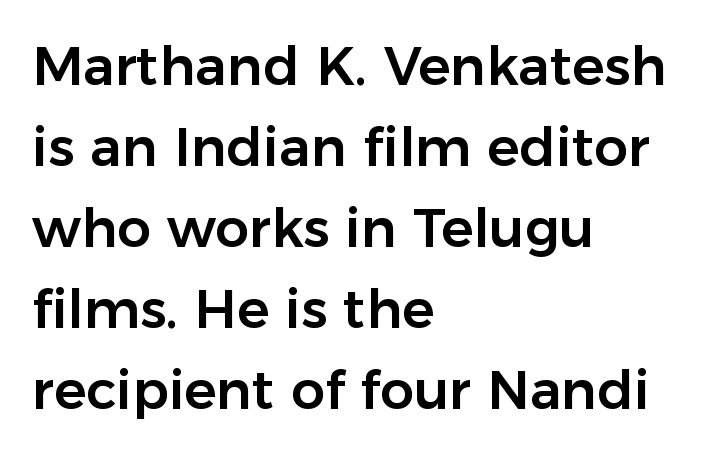
{"serif": "no", "italic": "no", "width": "normal", "stroke_contrast": "low", "x_height": "medium", "monospaced": "no", "underline": "no", "align": "left", "line_spacing": "normal", "line_spacing_ratio": 1.5, "letter_spacing": "normal", "letter_spacing_em": 0.0, "glyph_px": 54}
